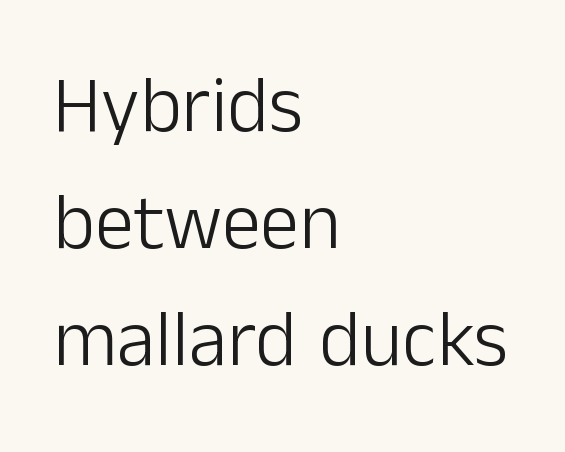
{"serif": "no", "italic": "no", "bold": "no", "weight": "light", "width": "normal", "stroke_contrast": "low", "x_height": "medium", "monospaced": "no", "underline": "no", "align": "left", "line_spacing": "normal", "line_spacing_ratio": 1.48, "letter_spacing": "normal", "letter_spacing_em": 0.0, "glyph_px": 79}
